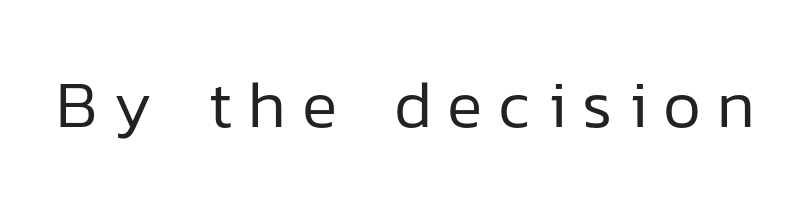
{"serif": "no", "italic": "no", "bold": "no", "weight": "regular", "width": "normal", "stroke_contrast": "low", "x_height": "medium", "monospaced": "no", "underline": "no", "letter_spacing": "wide", "letter_spacing_em": 0.24, "glyph_px": 66}
